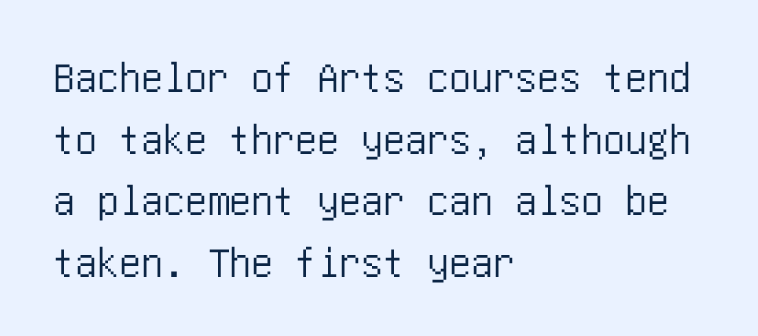
{"serif": "no", "italic": "no", "width": "condensed", "stroke_contrast": "low", "x_height": "large", "underline": "no", "align": "left", "line_spacing": "normal", "line_spacing_ratio": 1.4, "letter_spacing": "normal", "letter_spacing_em": 0.0, "glyph_px": 44}
